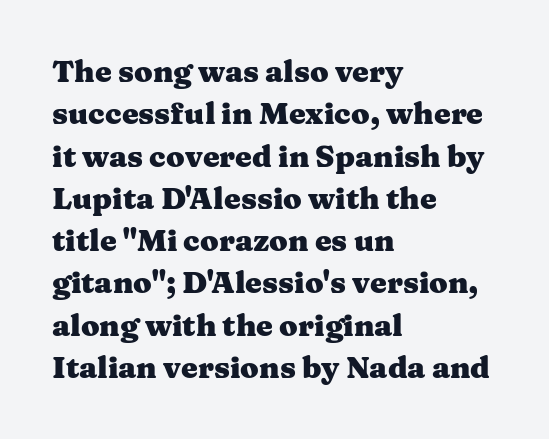
Q: Is the text bold? A: Yes.
Q: Is the text italic (slanted)? A: No, it is upright.
Q: Is the typeface a serif or a sans-serif typeface? A: Serif.
Q: Is the text underlined? A: No.
Q: How is the paragraph aligned? A: Left-aligned.
Q: Is the spacing between letters normal or unusually wide? A: Normal.
Q: Is the spacing between lines tight, normal or loose? A: Normal.
Q: Width (condensed, normal, or wide)? A: Wide.
Q: Stroke contrast? A: Medium.
Q: x-height? A: Medium.
Q: Monospaced? A: No.
